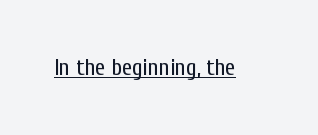
Students, observe the line beneath the letters — that is underlining. You can tell it's not italic because the verticals are truly vertical. Stems here are at most as thick as an everyday book face. Between one letter and the next there's only the usual sliver of space.
